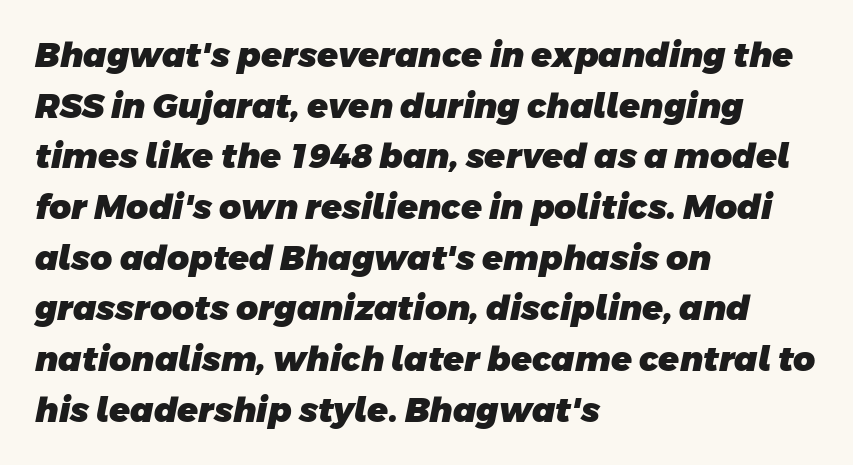
Q: Is the text bold? A: Yes.
Q: Is the typeface a serif or a sans-serif typeface? A: Sans-serif.
Q: Is the text underlined? A: No.
Q: How is the paragraph aligned? A: Left-aligned.
Q: Is the spacing between letters normal or unusually wide? A: Normal.
Q: Is the spacing between lines tight, normal or loose? A: Normal.
Q: Width (condensed, normal, or wide)? A: Normal.
Q: Stroke contrast? A: Low.
Q: x-height? A: Large.
Q: Monospaced? A: No.
